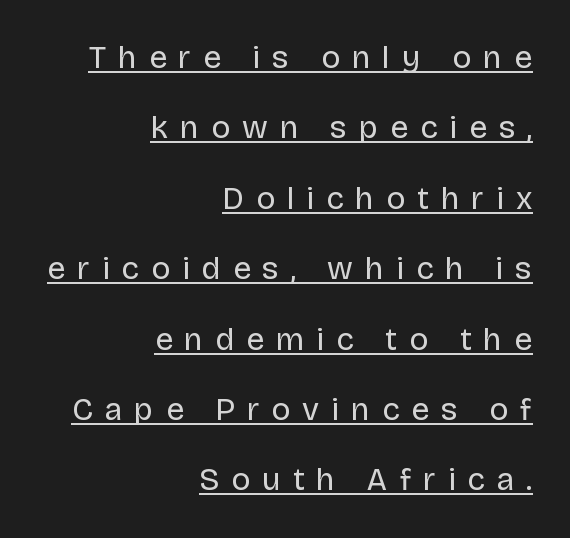
The image shows 32 px regular-weight sans-serif type, upright; set right-aligned, loose line spacing (2.2x), unusually wide letter spacing (+0.37 em), underlined; low stroke contrast and a large x-height.
